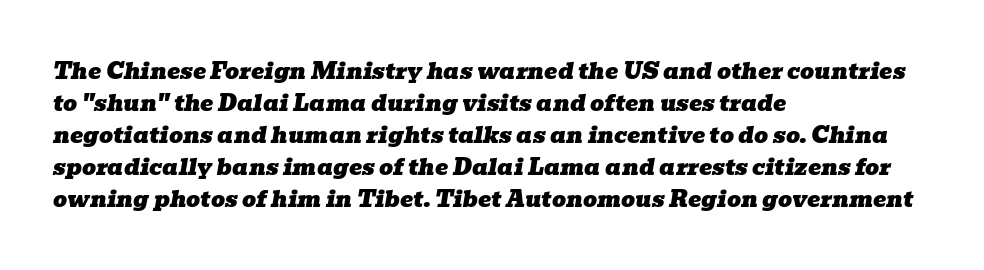
Q: Is the text italic (slanted)? A: Yes, it leans right by about 10 degrees.
Q: Is the text underlined? A: No.
Q: How is the paragraph aligned? A: Left-aligned.
Q: Is the spacing between letters normal or unusually wide? A: Normal.
Q: Is the spacing between lines tight, normal or loose? A: Normal.
